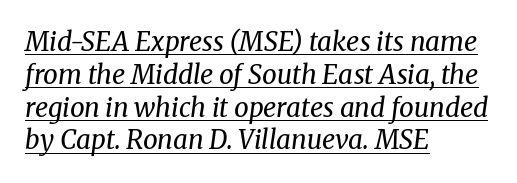
Caption: lettering with a line underneath. Baseline-to-baseline distance is the conventional proportion of letter height. Summary of weight: not heavy and not bold. The lines in this sample share a left origin and differ only in where they stop.
